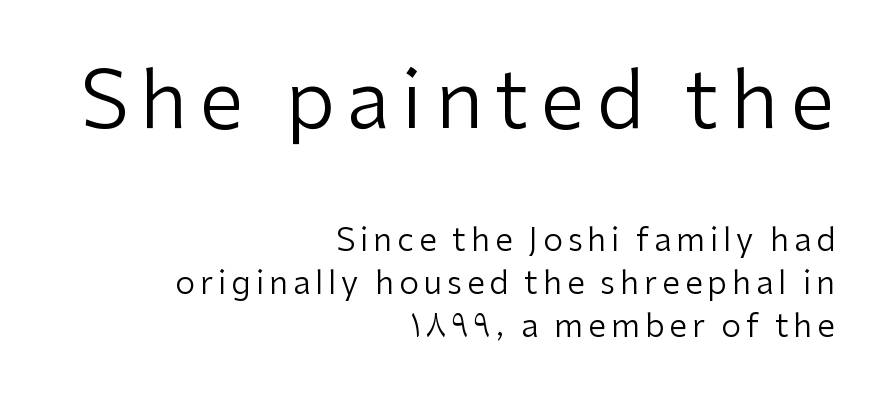
Q: Is the text bold? A: No.
Q: Is the text italic (slanted)? A: No, it is upright.
Q: Is the typeface a serif or a sans-serif typeface? A: Sans-serif.
Q: Is the text underlined? A: No.
Q: How is the paragraph aligned? A: Right-aligned.
Q: Is the spacing between lines tight, normal or loose? A: Normal.
Q: Which block of text is set in a larger size, the first (top) or the second (bottom)? A: The first (top) one.
Q: Width (condensed, normal, or wide)? A: Normal.
Q: Stroke contrast? A: Low.
Q: x-height? A: Medium.
Q: Monospaced? A: No.
